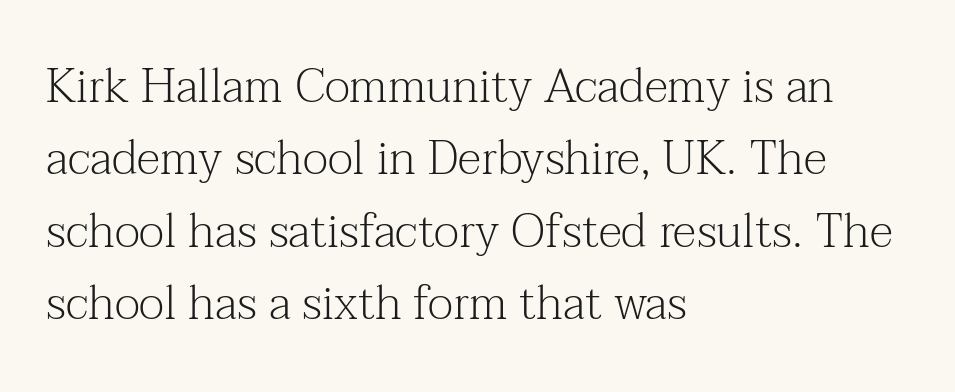
{"serif": "yes", "italic": "no", "bold": "no", "weight": "light", "width": "normal", "stroke_contrast": "medium", "x_height": "medium", "monospaced": "no", "underline": "no", "align": "left", "line_spacing": "normal", "line_spacing_ratio": 1.54, "letter_spacing": "normal", "letter_spacing_em": 0.0, "glyph_px": 47}
